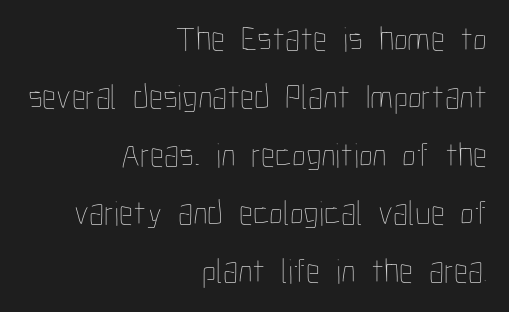
Each line ends at the same right margin while the left side varies. No heavy texture on the line: the type isn't bold. Caption: standard tracking, unaltered. Upright lettering throughout. The strip under each line holds only bare page.
